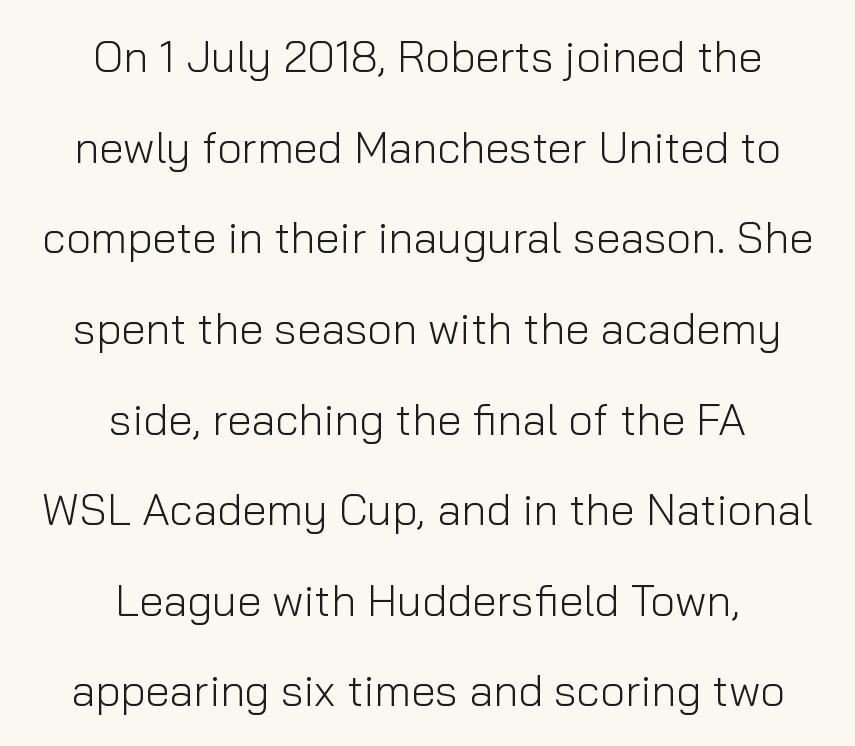
Do the characters align in a grid? No, the font is proportional. Unlike a traditional serif, this face leaves its strokes unadorned. Which margin do the lines hug? Neither — every line sits in the middle. Type without underlining. The font's upright variant was chosen for this text. Nothing heavy about these letters — not bold at all.
